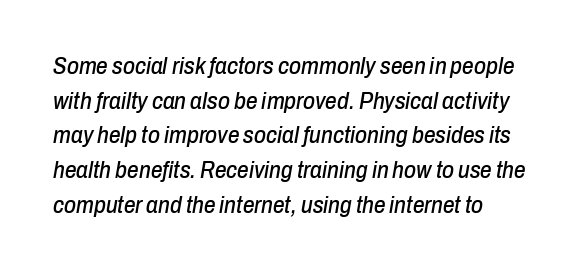
The image shows 23 px text type, italic (leaning right); set normal line spacing (1.51x), normal letter spacing, not underlined.
